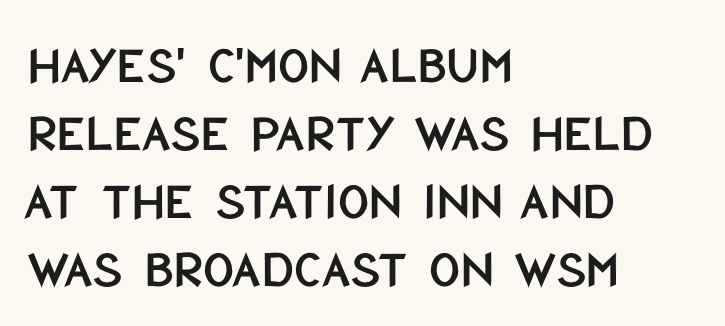
Q: Is the text italic (slanted)? A: No, it is upright.
Q: Is the typeface a serif or a sans-serif typeface? A: Sans-serif.
Q: Is the text underlined? A: No.
Q: How is the paragraph aligned? A: Left-aligned.
Q: Is the spacing between letters normal or unusually wide? A: Normal.
Q: Is the spacing between lines tight, normal or loose? A: Normal.
Q: Width (condensed, normal, or wide)? A: Condensed.
Q: Stroke contrast? A: Low.
Q: x-height? A: Large.
Q: Monospaced? A: No.
